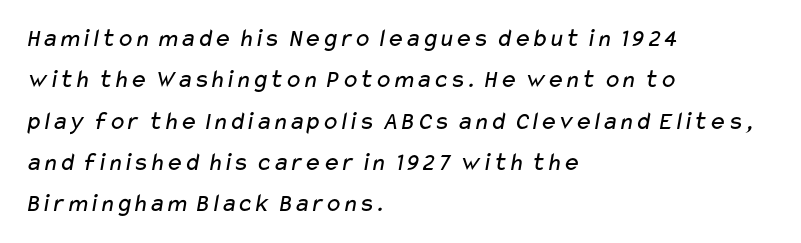
The cut favours lightness, reaching ordinary text weight at its darkest. One-word summary of the alignment: left. One glance says typical: line gaps are just what's usual. No word sits above an underline. The type is set solid horizontally, with unmodified tracking.
